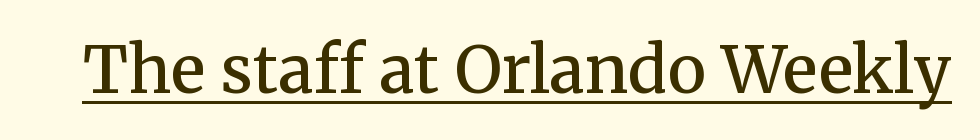
The image shows 65 px semibold serif type, upright; set normal letter spacing, underlined; medium stroke contrast and a medium x-height.
